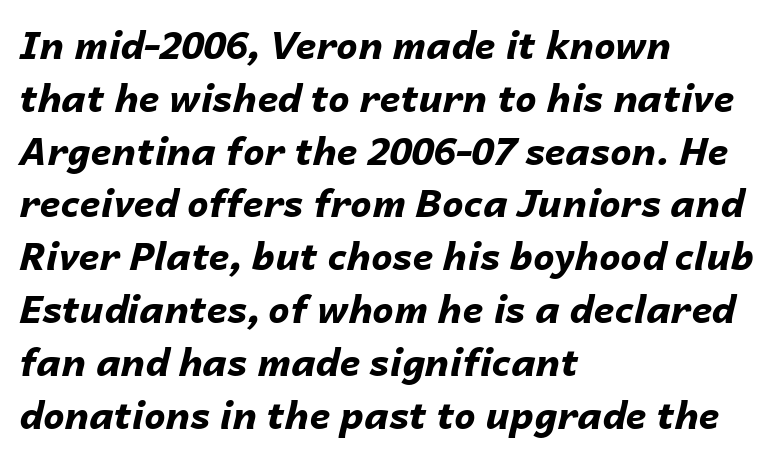
No extra tracking has been applied to these lines. Caption: multi-line text, flush left, ragged right. A full-strength bold gives these letters their thick strokes. Decoration check: the copy has no underline. Emphasis-style slanted type is in use. The face used here is proportionally spaced, like ordinary book or web type.
